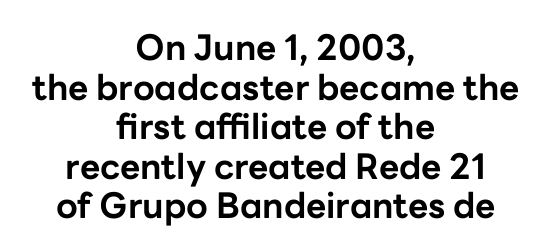
The image shows 35 px bold sans-serif type, upright; set centered, tight line spacing (1.13x), normal letter spacing, not underlined; low stroke contrast and a medium x-height.
